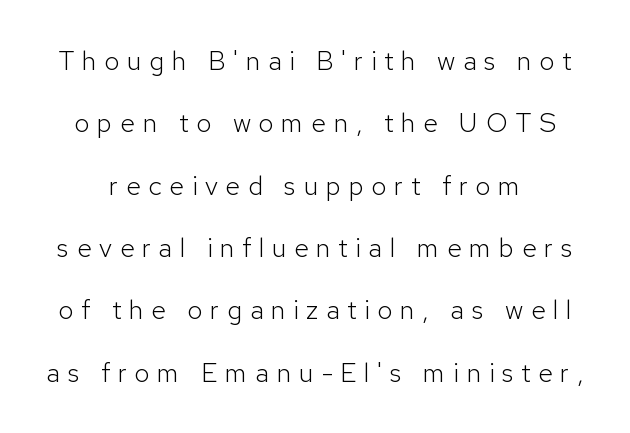
Q: Is the text bold? A: No.
Q: Is the text italic (slanted)? A: No, it is upright.
Q: Is the text underlined? A: No.
Q: Is the spacing between letters normal or unusually wide? A: Unusually wide.
Q: Is the spacing between lines tight, normal or loose? A: Loose.
